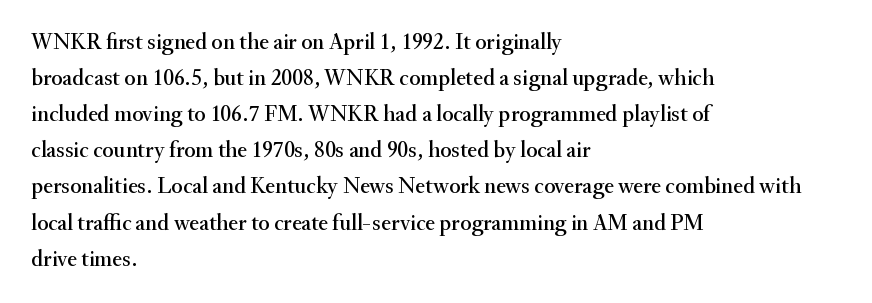
Regular leading. Check under the words: just untouched page. The type is set solid horizontally, with unmodified tracking. The paragraph has a hard left edge and a soft right edge.
